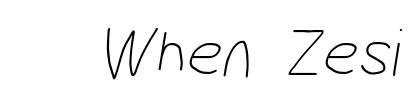
{"serif": "no", "bold": "no", "weight": "thin", "width": "condensed", "stroke_contrast": "low", "x_height": "medium", "monospaced": "no", "underline": "no", "letter_spacing": "normal", "letter_spacing_em": 0.0, "glyph_px": 70}
